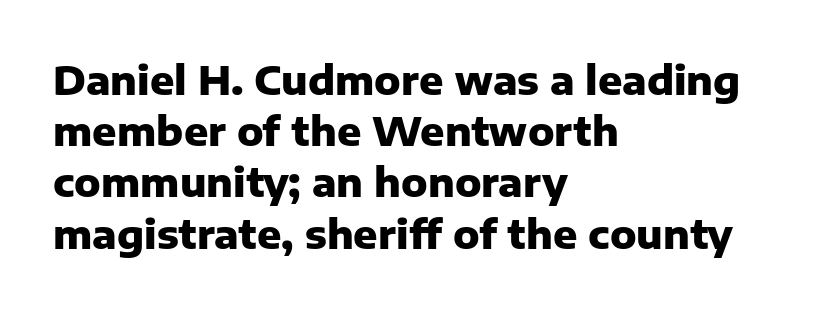
The image shows 40 px heavy sans-serif type, upright; set left-aligned, normal line spacing (1.28x), normal letter spacing, not underlined; low stroke contrast and a medium x-height.
